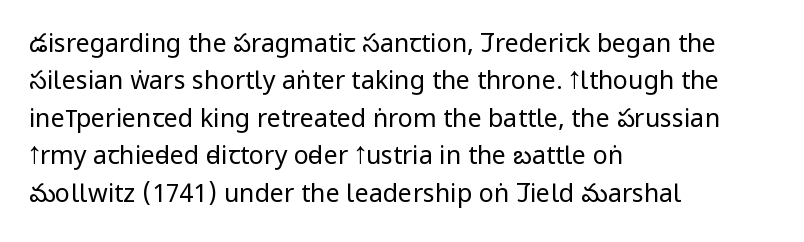
Q: Is the text bold? A: No.
Q: Is the text italic (slanted)? A: No, it is upright.
Q: Is the text underlined? A: No.
Q: How is the paragraph aligned? A: Left-aligned.
Q: Is the spacing between letters normal or unusually wide? A: Normal.
Q: Is the spacing between lines tight, normal or loose? A: Normal.
